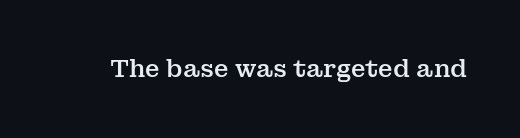
{"italic": "no", "underline": "no", "letter_spacing": "normal", "letter_spacing_em": 0.0, "glyph_px": 24}
